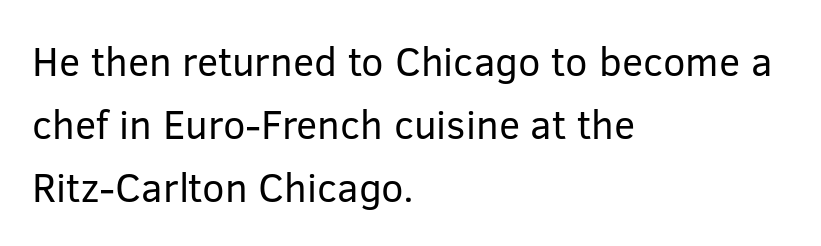
Q: Is the text bold? A: No.
Q: Is the text italic (slanted)? A: No, it is upright.
Q: Is the typeface a serif or a sans-serif typeface? A: Sans-serif.
Q: Is the text underlined? A: No.
Q: How is the paragraph aligned? A: Left-aligned.
Q: Is the spacing between letters normal or unusually wide? A: Normal.
Q: Is the spacing between lines tight, normal or loose? A: Normal.
Q: Width (condensed, normal, or wide)? A: Normal.
Q: Stroke contrast? A: Low.
Q: x-height? A: Medium.
Q: Monospaced? A: No.
